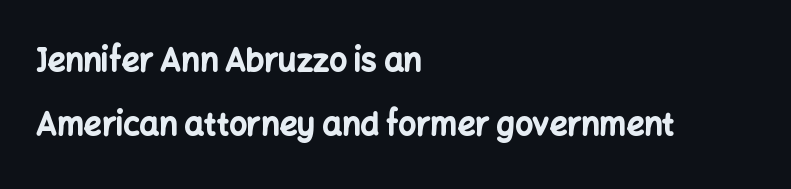
{"serif": "no", "italic": "no", "bold": "yes", "weight": "bold", "width": "normal", "stroke_contrast": "low", "x_height": "medium", "monospaced": "no", "underline": "no", "align": "left", "line_spacing": "loose", "line_spacing_ratio": 2.05, "letter_spacing": "normal", "letter_spacing_em": 0.0, "glyph_px": 31}
